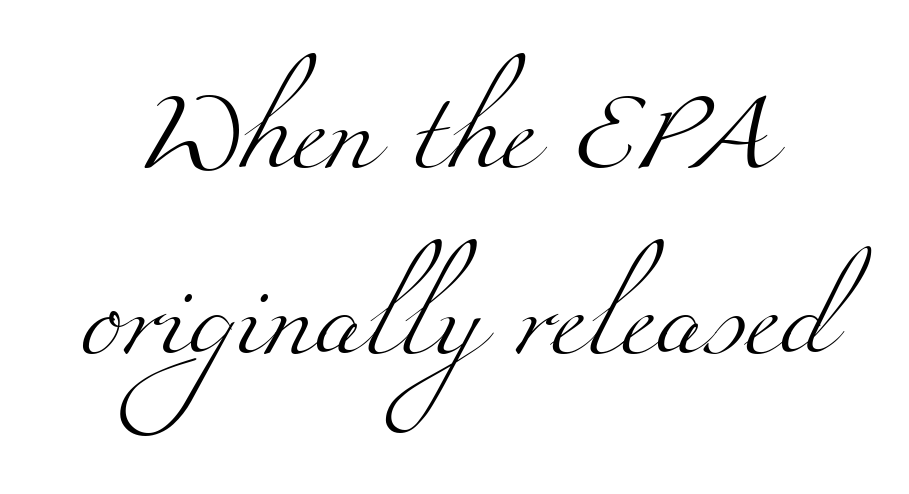
The image shows 80 px light, wide type; set loose line spacing (2.33x), normal letter spacing, not underlined; medium stroke contrast and a small x-height.
